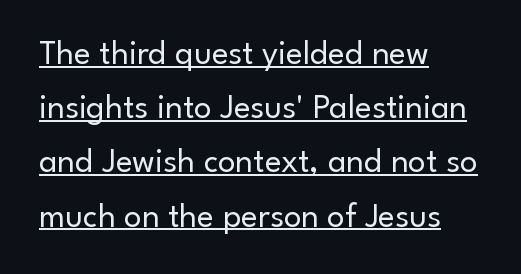
Glance below the letters and you will spot a drawn line. What stands out about the letter spacing? Nothing — it is the standard amount. Typeset ragged right — the left edge is the straight one. The characters are drawn with everyday or finer stroke widths.
